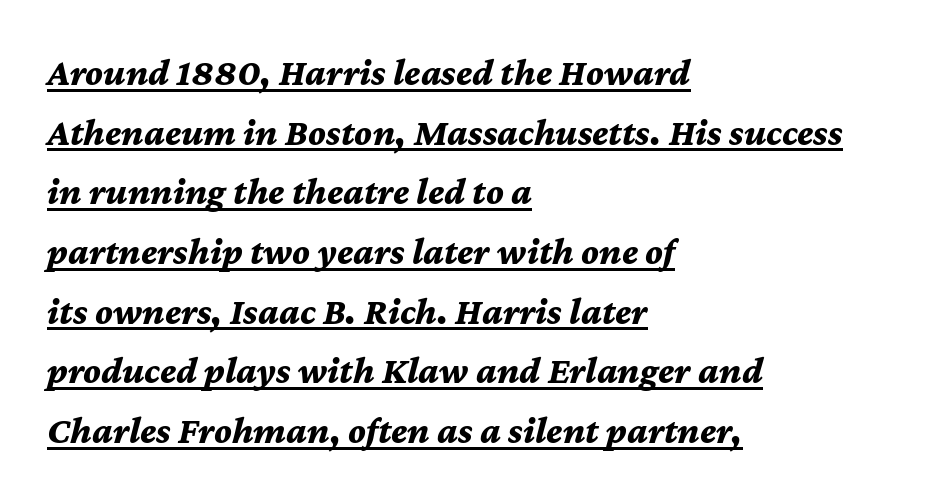
{"italic": "yes", "lean": "right", "slant_degrees": 12, "bold": "yes", "weight": "bold", "width": "normal", "stroke_contrast": "medium", "x_height": "medium", "monospaced": "no", "underline": "yes", "align": "left", "line_spacing": "normal", "line_spacing_ratio": 1.57, "letter_spacing": "normal", "letter_spacing_em": 0.0, "glyph_px": 38}
